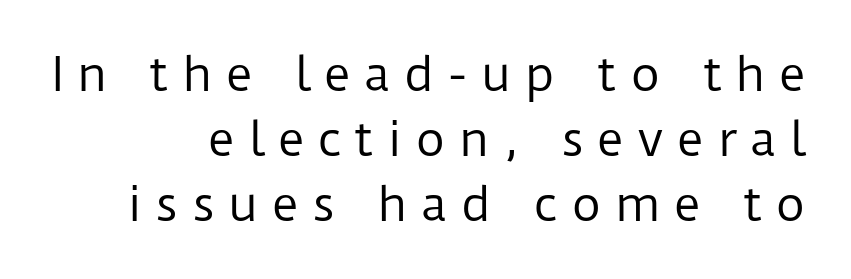
The letters look calm and open, with moderate or lighter stems. Each row of text sits above clean, open space. Caption: multi-line text, flush right, ragged left. The type sits square on the baseline with zero lean.
